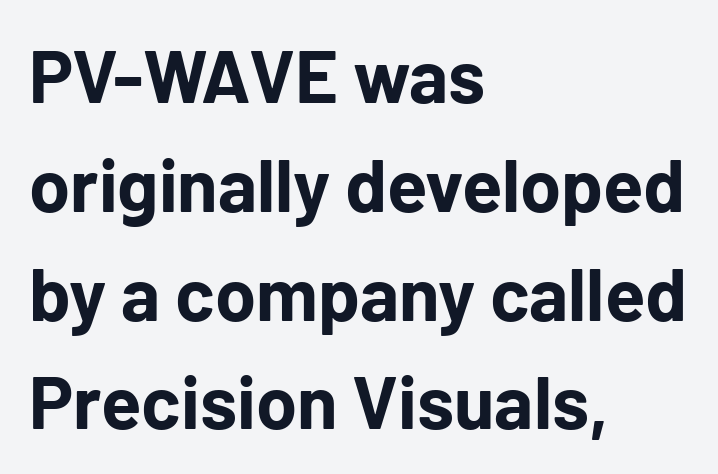
Note the varied advance widths — an 'i' is clearly narrower than an 'm'. This sample keeps an unexceptional amount of space between lines. The strip under each line holds only bare page. The font family rendered here belongs to the sans-serif group.
